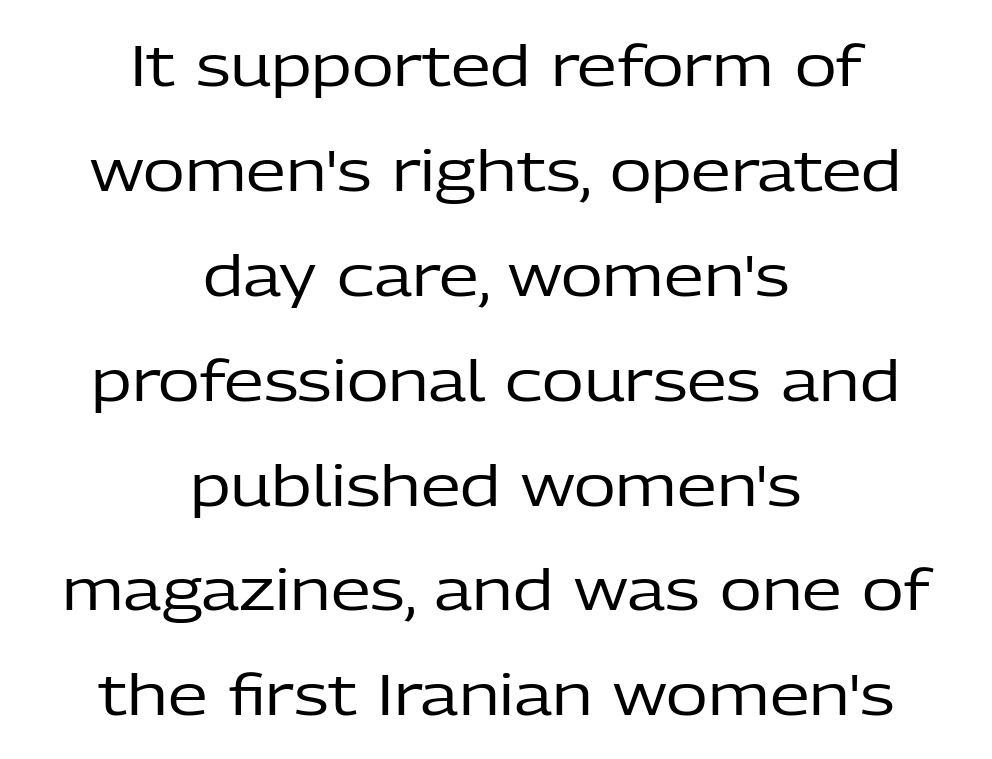
{"serif": "no", "italic": "no", "bold": "no", "weight": "regular", "width": "normal", "stroke_contrast": "low", "x_height": "medium", "monospaced": "no", "underline": "no", "align": "center", "line_spacing_ratio": 1.84, "letter_spacing": "normal", "letter_spacing_em": 0.0, "glyph_px": 57}
